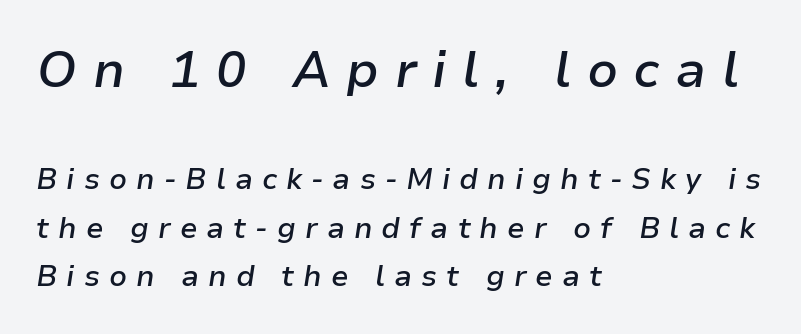
Q: Is the text bold? A: Semi-bold.
Q: Is the text italic (slanted)? A: Yes, it leans right by about 9 degrees.
Q: Is the text underlined? A: No.
Q: How is the paragraph aligned? A: Left-aligned.
Q: Is the spacing between letters normal or unusually wide? A: Unusually wide.
Q: Is the spacing between lines tight, normal or loose? A: Normal.
Q: Which block of text is set in a larger size, the first (top) or the second (bottom)? A: The first (top) one.
Q: Width (condensed, normal, or wide)? A: Normal.
Q: Stroke contrast? A: Low.
Q: x-height? A: Medium.
Q: Monospaced? A: No.
